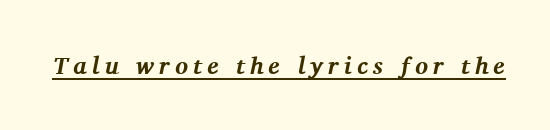
The image shows 24 px bold type, italic (leaning right); set unusually wide letter spacing (+0.22 em), underlined.
